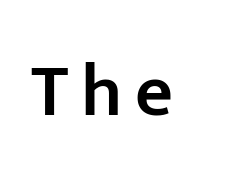
Q: Is the text bold? A: Semi-bold.
Q: Is the text italic (slanted)? A: No, it is upright.
Q: Is the typeface a serif or a sans-serif typeface? A: Sans-serif.
Q: Is the text underlined? A: No.
Q: Width (condensed, normal, or wide)? A: Normal.
Q: Stroke contrast? A: Low.
Q: x-height? A: Medium.
Q: Monospaced? A: No.
